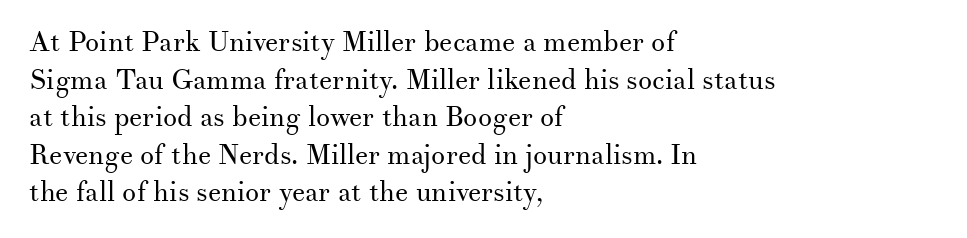
Q: Is the text bold? A: No.
Q: Is the text italic (slanted)? A: No, it is upright.
Q: Is the typeface a serif or a sans-serif typeface? A: Serif.
Q: Is the text underlined? A: No.
Q: How is the paragraph aligned? A: Left-aligned.
Q: Is the spacing between letters normal or unusually wide? A: Normal.
Q: Is the spacing between lines tight, normal or loose? A: Normal.
Q: Width (condensed, normal, or wide)? A: Normal.
Q: Stroke contrast? A: Medium.
Q: x-height? A: Small.
Q: Monospaced? A: No.
